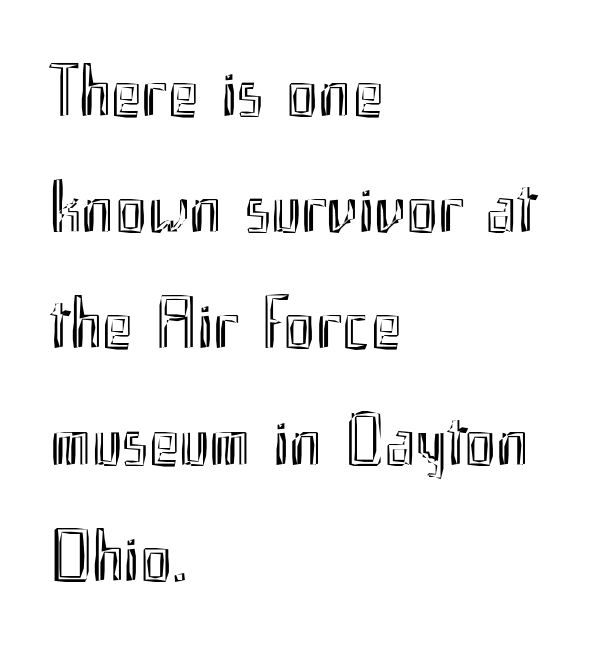
{"italic": "no", "width": "condensed", "x_height": "small", "monospaced": "no", "underline": "no", "align": "left", "line_spacing": "normal", "line_spacing_ratio": 1.57, "letter_spacing": "normal", "letter_spacing_em": 0.0, "glyph_px": 74}
